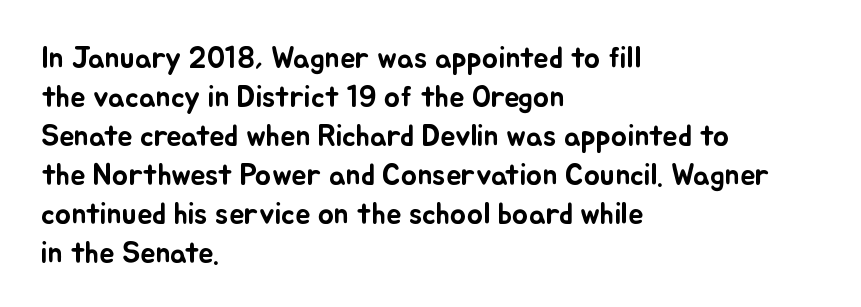
One-word summary of the alignment: left. Rule under the text: the space is simply empty. The axis of the letterforms is exactly vertical. Baseline-to-baseline distance is the conventional proportion of letter height. Think of a printed novel: that variable character pitch is what you see here. A typesetter would call this zero additional tracking.
